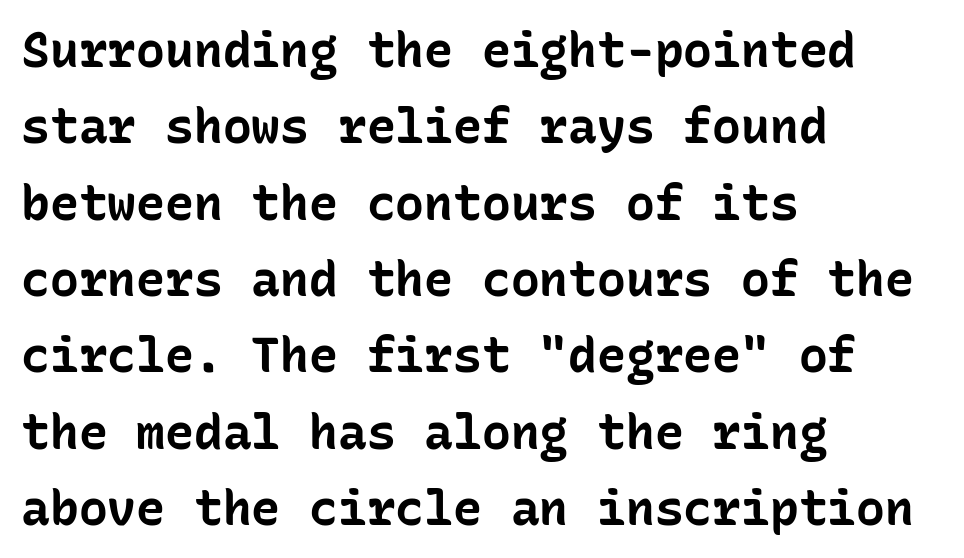
These lines are composed in type without serifs. This sample has the even, mechanical cadence of fixed-width lettering. Decoration check: the copy has no underline. These lines sit exactly where default settings would place them. The letters sit at their default tracking, neither squeezed nor spread.
